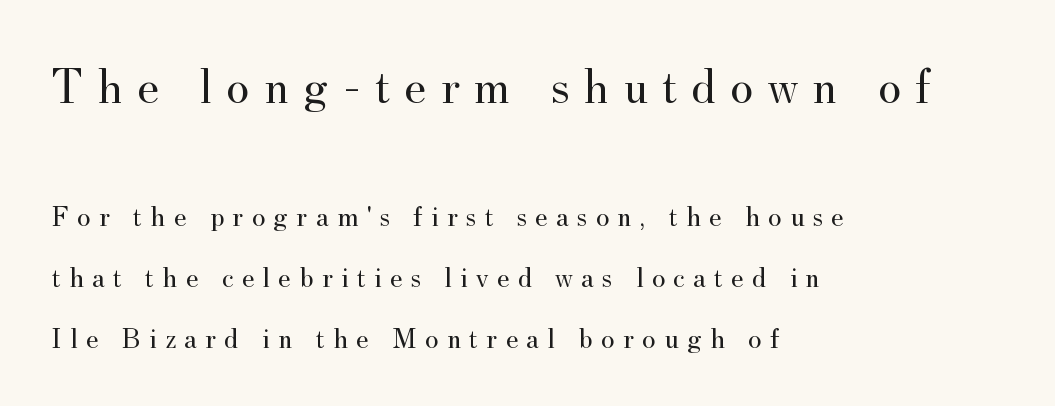
The image shows 50 px regular-weight serif type, upright; set left-aligned, loose line spacing (2.09x), unusually wide letter spacing (+0.28 em), not underlined; the first (top) block is 1.72x larger; medium stroke contrast and a small x-height.
